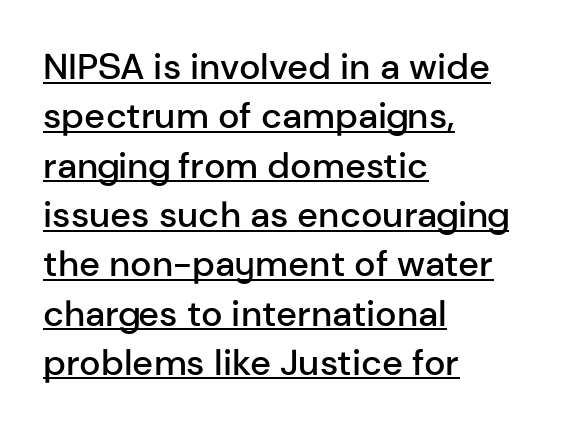
The image shows 36 px semibold sans-serif type, upright; set left-aligned, normal line spacing (1.37x), normal letter spacing, underlined; low stroke contrast and a medium x-height.
